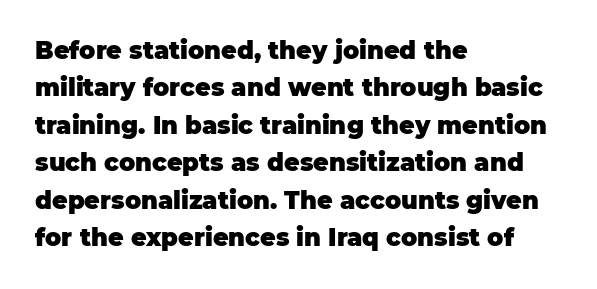
{"italic": "no", "bold": "yes", "underline": "no", "align": "left", "line_spacing": "normal", "line_spacing_ratio": 1.56, "letter_spacing": "normal", "letter_spacing_em": 0.0, "glyph_px": 24}
